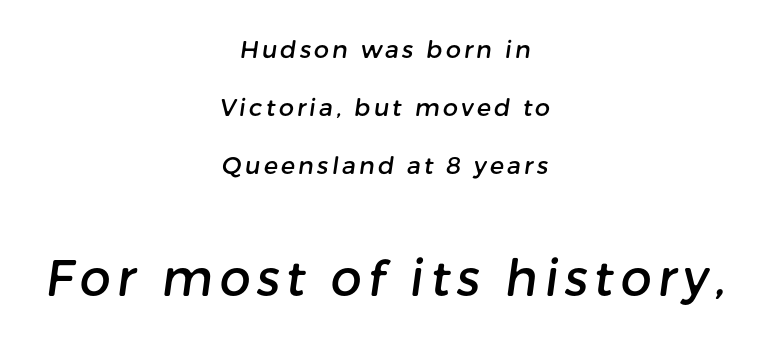
{"serif": "no", "width": "normal", "stroke_contrast": "low", "x_height": "medium", "monospaced": "no", "underline": "no", "align": "center", "line_spacing": "loose", "line_spacing_ratio": 2.42, "larger_block": "second", "size_ratio": 2.04, "glyph_px": 49}
